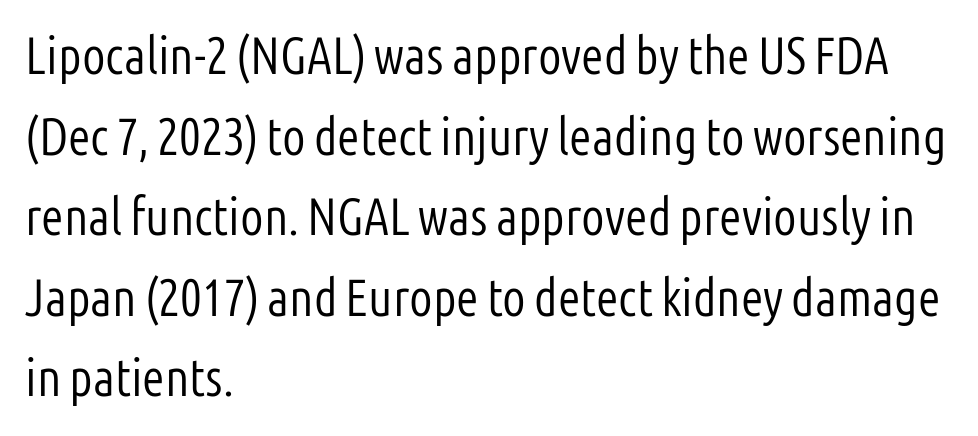
{"serif": "no", "italic": "no", "bold": "no", "weight": "light", "width": "condensed", "stroke_contrast": "low", "x_height": "medium", "monospaced": "no", "underline": "no", "align": "left", "line_spacing": "normal", "line_spacing_ratio": 1.55, "letter_spacing": "normal", "letter_spacing_em": 0.0, "glyph_px": 52}
